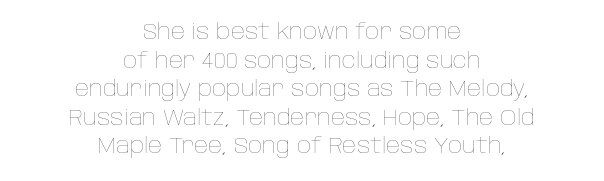
The rows are spaced the way most documents space them. The typesetting does not lean heavy: it is not bold. The rag falls on both sides of this text block equally. The specimen omits any rule beneath the text block's lines.
